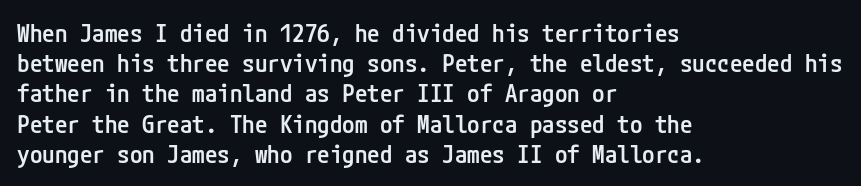
Posture: straight, roman, zero tilt. Unmarked baselines from the first word to the last. Spacing between characters is what you'd get straight out of the box. The face used here is a semibold: visibly heavier than regular, lighter than bold.
